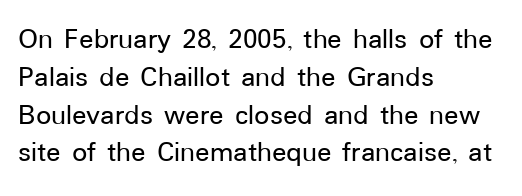
{"serif": "no", "italic": "no", "width": "normal", "stroke_contrast": "low", "x_height": "medium", "monospaced": "no", "underline": "no", "align": "left", "line_spacing": "normal", "line_spacing_ratio": 1.26, "letter_spacing": "normal", "letter_spacing_em": 0.0, "glyph_px": 30}
